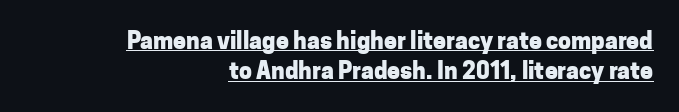
The image shows 23 px bold type, upright; set right-aligned, normal line spacing (1.32x), normal letter spacing, underlined.
